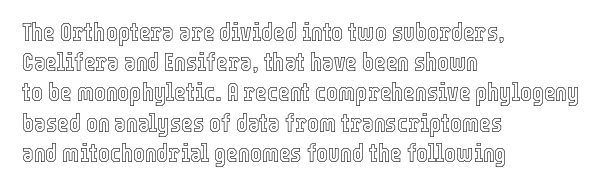
{"italic": "no", "underline": "no", "align": "left", "line_spacing_ratio": 1.21, "letter_spacing": "normal", "letter_spacing_em": 0.0, "glyph_px": 25}
